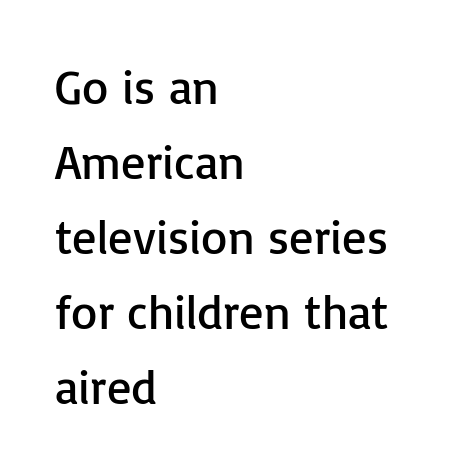
A typesetter would call this zero additional tracking. Reading down the block, your eye returns to a fixed left position each line. Rule under the text: the space is simply empty. Compared with a typical body face, this is equally light or lighter still.
